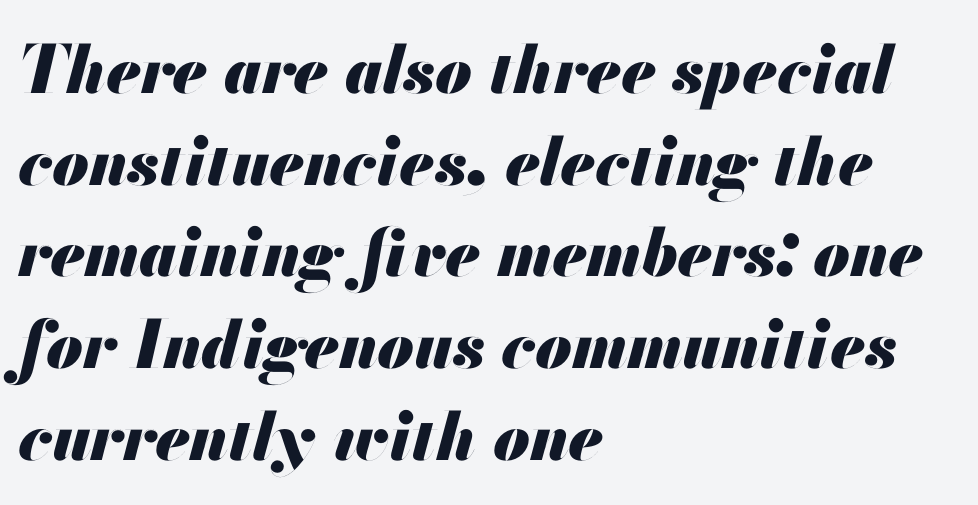
{"italic": "yes", "lean": "right", "slant_degrees": 13, "bold": "yes", "weight": "heavy", "width": "normal", "stroke_contrast": "medium", "x_height": "small", "monospaced": "no", "underline": "no", "align": "left", "line_spacing": "normal", "line_spacing_ratio": 1.39, "letter_spacing": "normal", "letter_spacing_em": 0.0, "glyph_px": 66}
